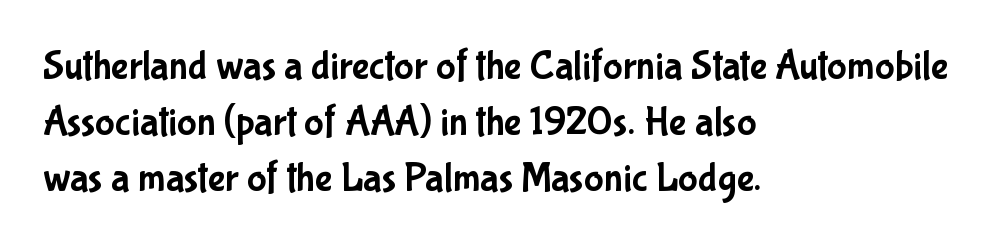
{"serif": "no", "italic": "no", "width": "condensed", "stroke_contrast": "low", "x_height": "medium", "monospaced": "no", "underline": "no", "align": "left", "line_spacing": "normal", "line_spacing_ratio": 1.36, "letter_spacing": "normal", "letter_spacing_em": 0.0, "glyph_px": 41}
